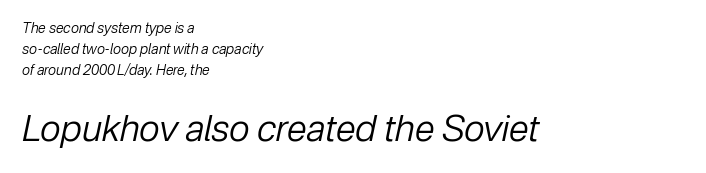
Q: Is the text bold? A: No.
Q: Is the text italic (slanted)? A: Yes, it leans right by about 12 degrees.
Q: Is the text underlined? A: No.
Q: How is the paragraph aligned? A: Left-aligned.
Q: Is the spacing between letters normal or unusually wide? A: Normal.
Q: Is the spacing between lines tight, normal or loose? A: Normal.
Q: Which block of text is set in a larger size, the first (top) or the second (bottom)? A: The second (bottom) one.
Q: Width (condensed, normal, or wide)? A: Normal.
Q: Stroke contrast? A: Low.
Q: x-height? A: Medium.
Q: Monospaced? A: No.
